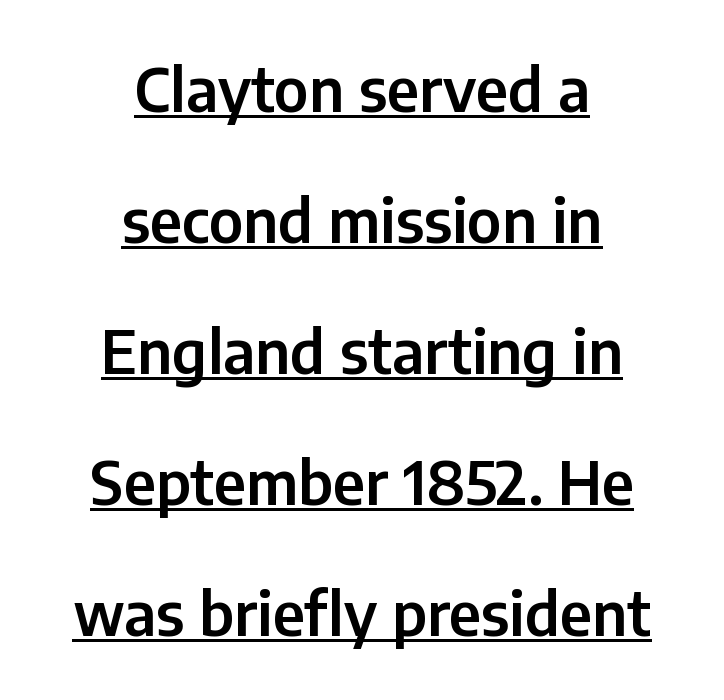
Q: Is the text italic (slanted)? A: No, it is upright.
Q: Is the typeface a serif or a sans-serif typeface? A: Sans-serif.
Q: Is the text underlined? A: Yes.
Q: How is the paragraph aligned? A: Centered.
Q: Is the spacing between letters normal or unusually wide? A: Normal.
Q: Is the spacing between lines tight, normal or loose? A: Loose.
Q: Width (condensed, normal, or wide)? A: Normal.
Q: Stroke contrast? A: Low.
Q: x-height? A: Medium.
Q: Monospaced? A: No.
